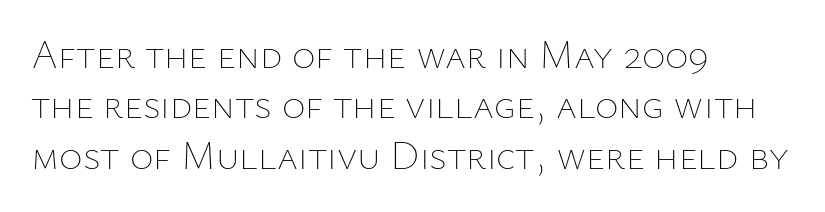
The image shows 40 px thin type, upright; set left-aligned, normal line spacing (1.26x), normal letter spacing, not underlined; low stroke contrast and a medium x-height.
